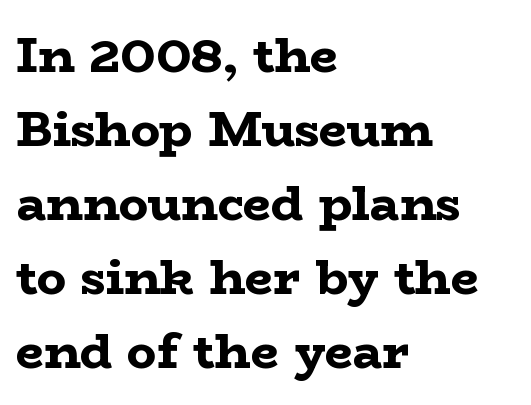
Q: Is the text bold? A: Yes.
Q: Is the text italic (slanted)? A: No, it is upright.
Q: Is the typeface a serif or a sans-serif typeface? A: Serif.
Q: Is the text underlined? A: No.
Q: How is the paragraph aligned? A: Left-aligned.
Q: Is the spacing between letters normal or unusually wide? A: Normal.
Q: Is the spacing between lines tight, normal or loose? A: Normal.
Q: Width (condensed, normal, or wide)? A: Wide.
Q: Stroke contrast? A: Low.
Q: x-height? A: Medium.
Q: Monospaced? A: No.
